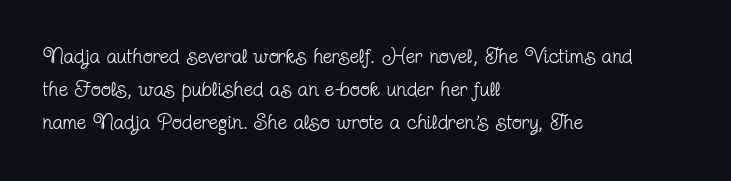
Q: Is the text bold? A: No.
Q: Is the text italic (slanted)? A: No, it is upright.
Q: Is the text underlined? A: No.
Q: How is the paragraph aligned? A: Left-aligned.
Q: Is the spacing between letters normal or unusually wide? A: Normal.
Q: Is the spacing between lines tight, normal or loose? A: Normal.
